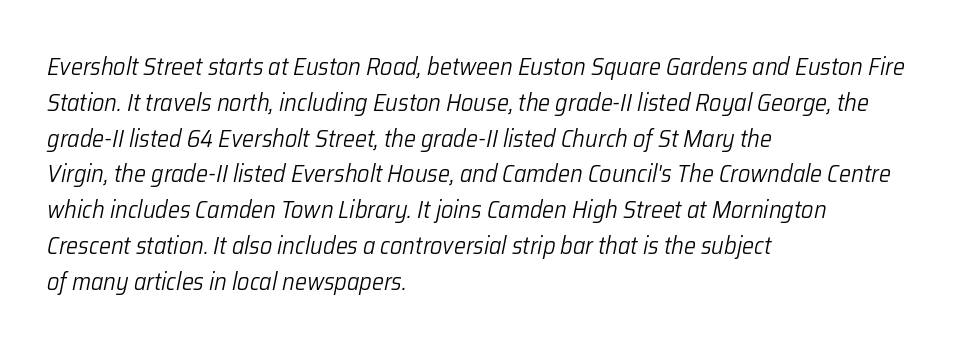
The image shows 24 px text type, italic (leaning right); set left-aligned, normal line spacing (1.49x), normal letter spacing, not underlined.
